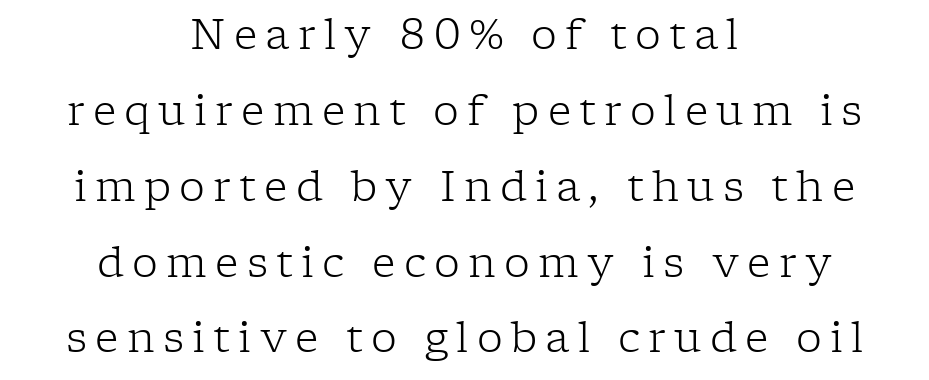
{"serif": "yes", "italic": "no", "bold": "no", "weight": "light", "width": "normal", "stroke_contrast": "low", "x_height": "medium", "monospaced": "no", "underline": "no", "align": "center", "line_spacing_ratio": 1.85, "letter_spacing": "wide", "letter_spacing_em": 0.2, "glyph_px": 41}
